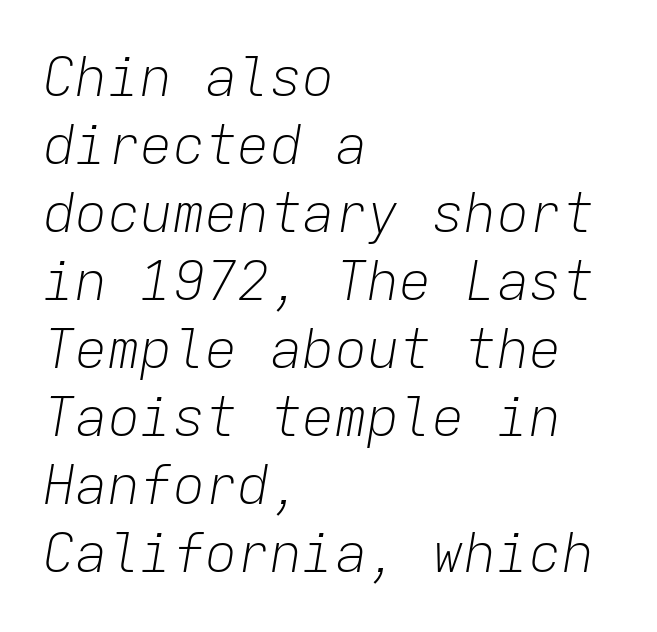
The image shows 54 px light type, italic (leaning right), monospaced; set left-aligned, normal line spacing (1.26x), normal letter spacing, not underlined; low stroke contrast and a medium x-height.
